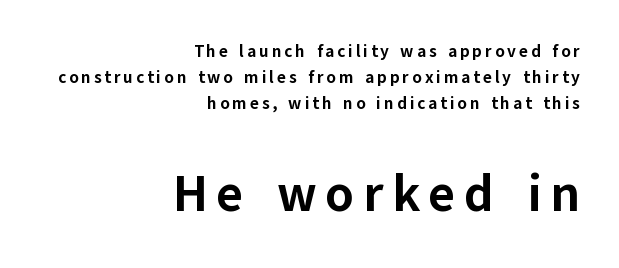
No word sits above an underline. Regular leading. Thick stems and heavy bowls — unmistakably bold. Every row of glyphs terminates at an identical x-position on the right. Visually, the bottom section dominates because its glyphs are scaled up. Font category for this specimen: sans-serif.
